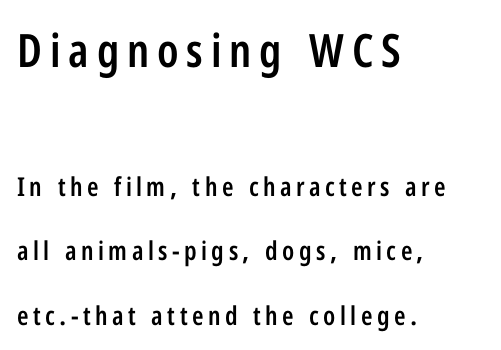
The image shows 46 px semibold, condensed sans-serif type, upright; set left-aligned, loose line spacing (2.48x), not underlined; the first (top) block is 1.77x larger; low stroke contrast and a medium x-height.
